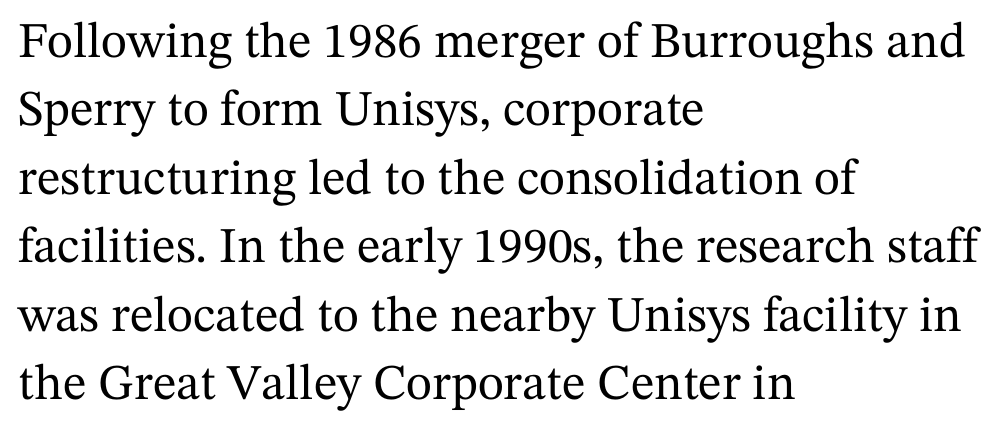
{"serif": "yes", "italic": "no", "width": "normal", "stroke_contrast": "medium", "x_height": "medium", "monospaced": "no", "underline": "no", "align": "left", "line_spacing": "normal", "line_spacing_ratio": 1.37, "letter_spacing": "normal", "letter_spacing_em": 0.0, "glyph_px": 50}
